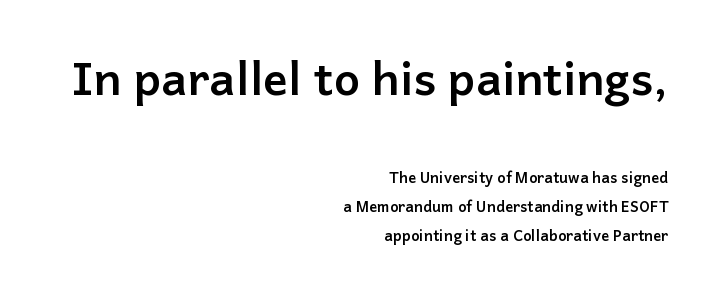
{"serif": "no", "italic": "no", "bold": "yes", "weight": "semibold", "width": "normal", "stroke_contrast": "low", "x_height": "medium", "monospaced": "no", "underline": "no", "align": "right", "line_spacing": "loose", "line_spacing_ratio": 1.94, "letter_spacing": "normal", "letter_spacing_em": 0.0, "larger_block": "first", "size_ratio": 3.07, "glyph_px": 46}
